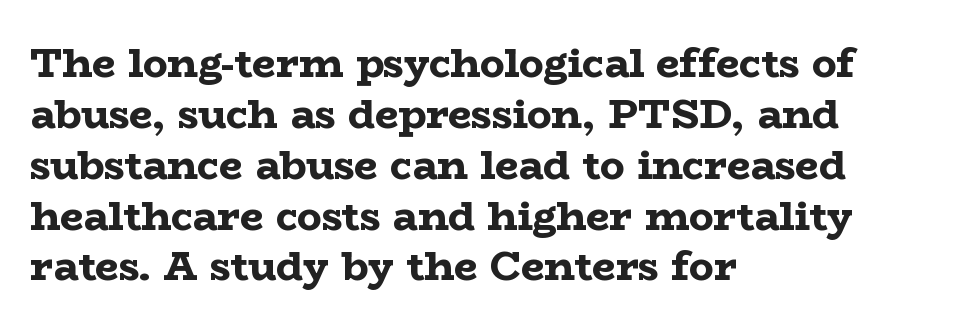
The paragraph has a hard left edge and a soft right edge. Designer's note — italics off, roman on. A typesetter would call this proportional, since set widths differ per character. Regarding serifs, this sample has them. Any mark beneath the type? The region is blank.
